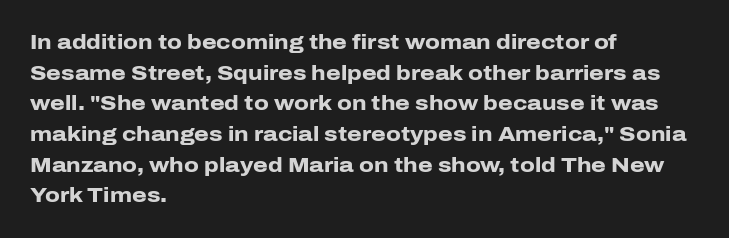
Q: Is the text bold? A: Yes.
Q: Is the text italic (slanted)? A: No, it is upright.
Q: Is the text underlined? A: No.
Q: How is the paragraph aligned? A: Left-aligned.
Q: Is the spacing between letters normal or unusually wide? A: Normal.
Q: Is the spacing between lines tight, normal or loose? A: Normal.
